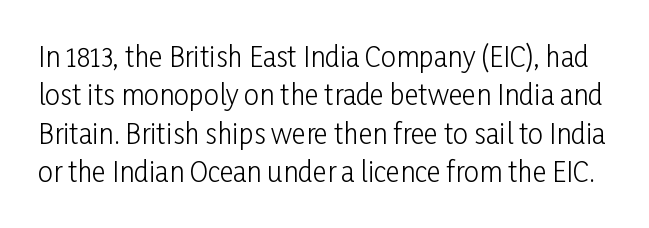
The image shows 27 px text type, upright; set normal line spacing (1.42x), normal letter spacing, not underlined.
